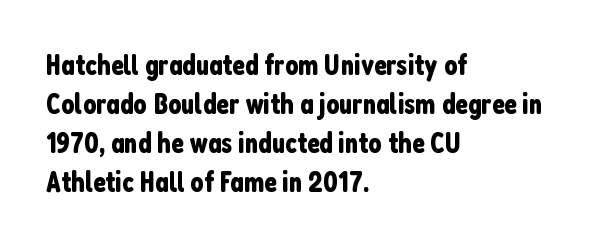
Anything drawn beneath the words? Only blank space. Honestly, the letter spacing is just normal — you wouldn't notice it. The letters advance in unequal steps, a hallmark of proportional type. Rows of type keep a routine distance in the vertical direction.
